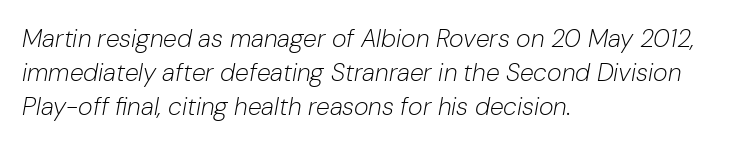
Vertical stems look standard width or narrower in stroke. Does the copy run flush right? No — it runs flush left. If you drew a line through each stem, it would be angled. Clear beneath every line of the passage. Leading: standard. Inter-character spacing is left at the font's built-in metrics.
